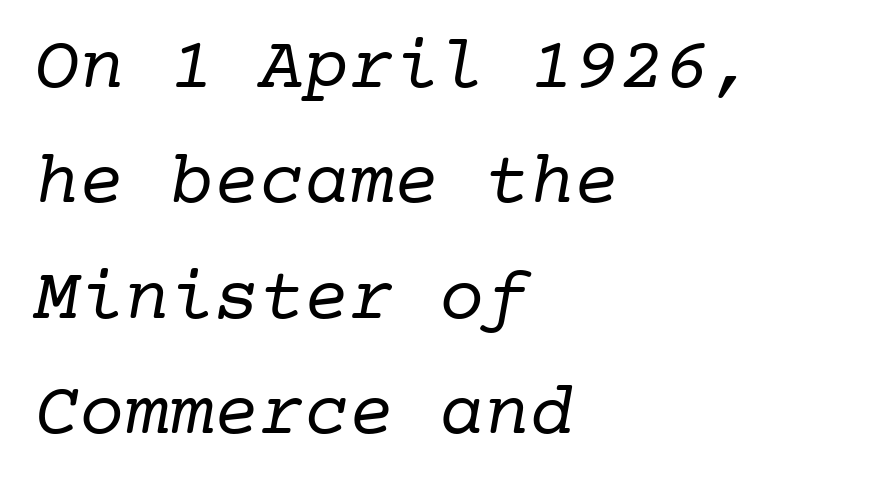
{"serif": "yes", "bold": "no", "weight": "regular", "width": "normal", "stroke_contrast": "low", "x_height": "medium", "monospaced": "yes", "underline": "no", "align": "left", "line_spacing": "normal", "line_spacing_ratio": 1.54, "letter_spacing": "normal", "letter_spacing_em": 0.0, "glyph_px": 75}
